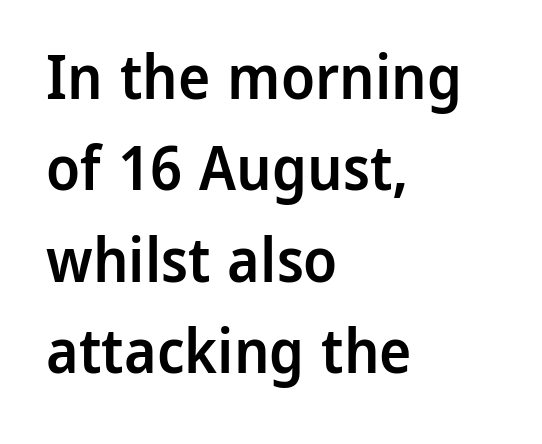
Q: Is the text bold? A: Semi-bold.
Q: Is the text italic (slanted)? A: No, it is upright.
Q: Is the typeface a serif or a sans-serif typeface? A: Sans-serif.
Q: Is the text underlined? A: No.
Q: How is the paragraph aligned? A: Left-aligned.
Q: Is the spacing between letters normal or unusually wide? A: Normal.
Q: Is the spacing between lines tight, normal or loose? A: Normal.
Q: Width (condensed, normal, or wide)? A: Normal.
Q: Stroke contrast? A: Low.
Q: x-height? A: Medium.
Q: Monospaced? A: No.
